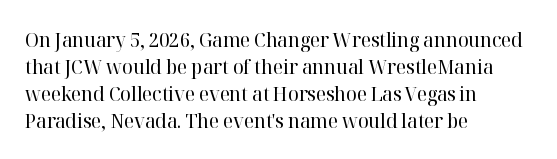
The image shows 20 px text type, upright; set left-aligned, normal line spacing (1.35x), normal letter spacing, not underlined.
